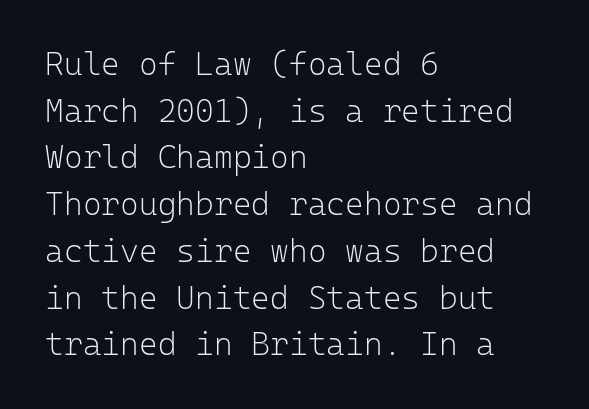
Q: Is the text bold? A: No.
Q: Is the text italic (slanted)? A: No, it is upright.
Q: Is the typeface a serif or a sans-serif typeface? A: Sans-serif.
Q: Is the text underlined? A: No.
Q: How is the paragraph aligned? A: Left-aligned.
Q: Is the spacing between letters normal or unusually wide? A: Normal.
Q: Is the spacing between lines tight, normal or loose? A: Normal.
Q: Width (condensed, normal, or wide)? A: Normal.
Q: Stroke contrast? A: Low.
Q: x-height? A: Medium.
Q: Monospaced? A: Yes.
